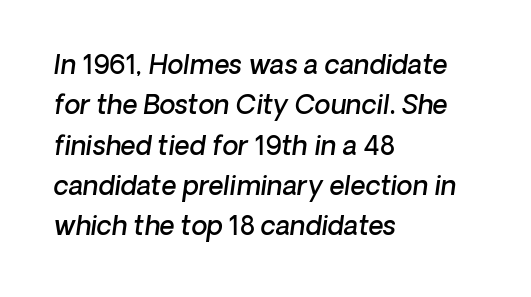
{"bold": "semi", "underline": "no", "align": "left", "line_spacing": "normal", "line_spacing_ratio": 1.55, "letter_spacing": "normal", "letter_spacing_em": 0.0, "glyph_px": 26}
